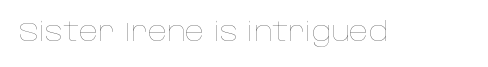
{"italic": "no", "bold": "no", "underline": "no", "letter_spacing": "normal", "letter_spacing_em": 0.0, "glyph_px": 27}
